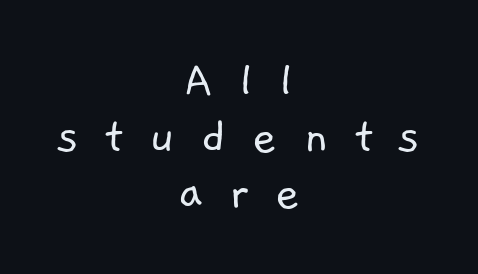
Q: Is the text bold? A: No.
Q: Is the typeface a serif or a sans-serif typeface? A: Sans-serif.
Q: Is the text underlined? A: No.
Q: How is the paragraph aligned? A: Centered.
Q: Is the spacing between letters normal or unusually wide? A: Unusually wide.
Q: Is the spacing between lines tight, normal or loose? A: Tight.
Q: Width (condensed, normal, or wide)? A: Normal.
Q: Stroke contrast? A: Low.
Q: x-height? A: Medium.
Q: Monospaced? A: No.
